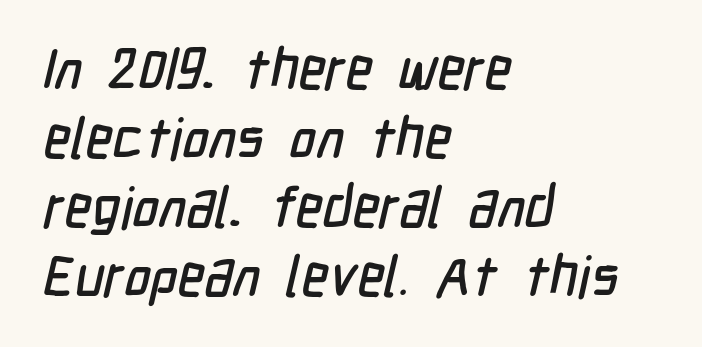
The image shows 57 px condensed sans-serif type; set left-aligned, line spacing 1.21x, normal letter spacing, not underlined; low stroke contrast and a medium x-height.
